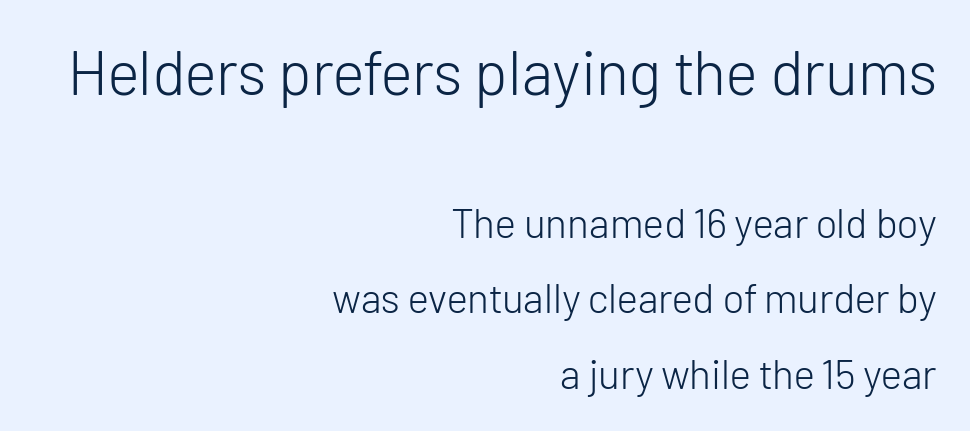
The image shows 62 px light sans-serif type, upright; set right-aligned, line spacing 1.84x, normal letter spacing, not underlined; the first (top) block is 1.51x larger; low stroke contrast and a medium x-height.
